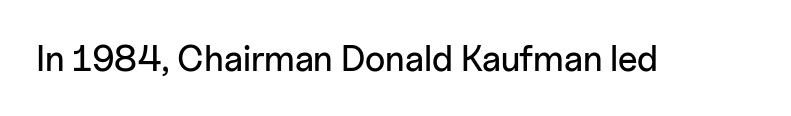
{"serif": "no", "italic": "no", "width": "normal", "stroke_contrast": "low", "x_height": "medium", "monospaced": "no", "underline": "no", "letter_spacing": "normal", "letter_spacing_em": 0.0, "glyph_px": 36}
